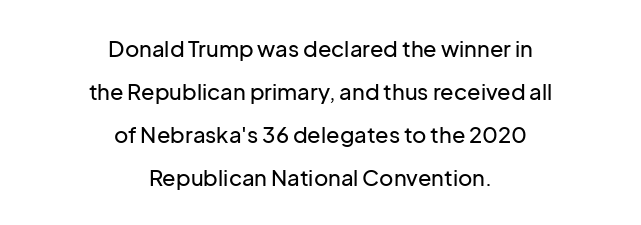
{"italic": "no", "underline": "no", "align": "center", "line_spacing": "loose", "line_spacing_ratio": 1.95, "letter_spacing": "normal", "letter_spacing_em": 0.0, "glyph_px": 22}
